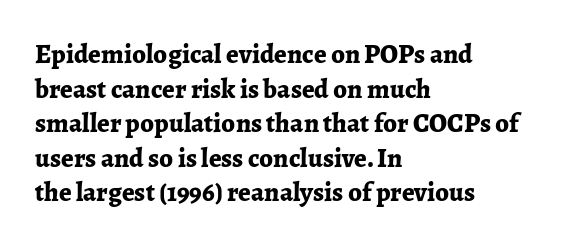
{"italic": "no", "bold": "yes", "underline": "no", "align": "left", "line_spacing": "normal", "line_spacing_ratio": 1.28, "letter_spacing": "normal", "letter_spacing_em": 0.0, "glyph_px": 27}
